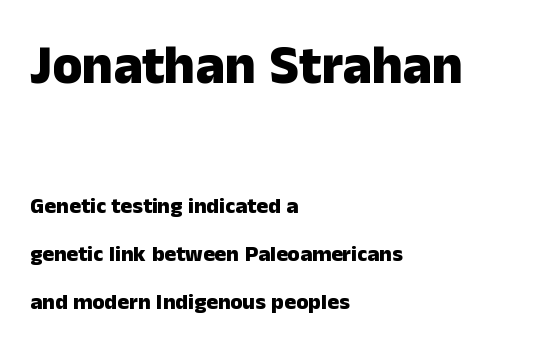
The image shows 54 px heavy sans-serif type, upright; set left-aligned, loose line spacing (2.18x), normal letter spacing, not underlined; the first (top) block is 2.45x larger; low stroke contrast and a medium x-height.
